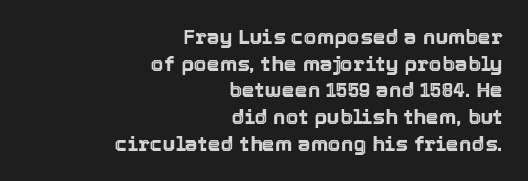
{"italic": "no", "underline": "no", "align": "right", "line_spacing": "normal", "line_spacing_ratio": 1.27, "letter_spacing": "normal", "letter_spacing_em": 0.0, "glyph_px": 21}
